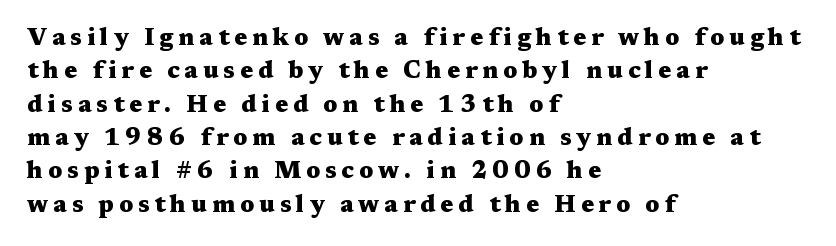
Q: Is the text bold? A: Yes.
Q: Is the text italic (slanted)? A: No, it is upright.
Q: Is the text underlined? A: No.
Q: How is the paragraph aligned? A: Left-aligned.
Q: Is the spacing between letters normal or unusually wide? A: Unusually wide.
Q: Is the spacing between lines tight, normal or loose? A: Normal.
